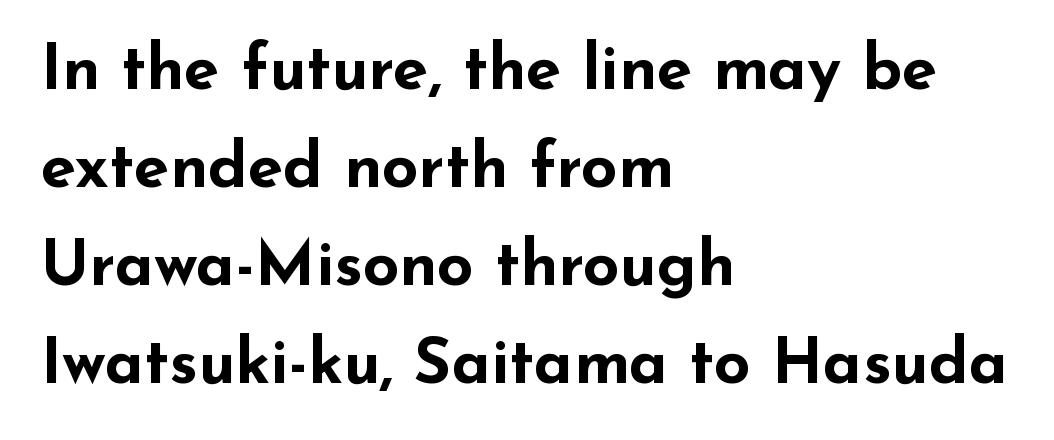
Q: Is the text bold? A: Yes.
Q: Is the text italic (slanted)? A: No, it is upright.
Q: Is the typeface a serif or a sans-serif typeface? A: Sans-serif.
Q: Is the text underlined? A: No.
Q: How is the paragraph aligned? A: Left-aligned.
Q: Is the spacing between letters normal or unusually wide? A: Normal.
Q: Is the spacing between lines tight, normal or loose? A: Normal.
Q: Width (condensed, normal, or wide)? A: Wide.
Q: Stroke contrast? A: Low.
Q: x-height? A: Small.
Q: Monospaced? A: No.
